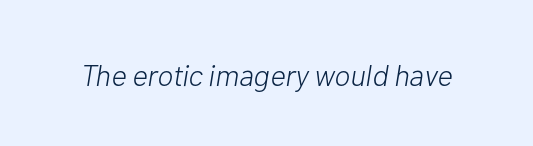
The font's italic variant was chosen for this text. The letterforms sit shoulder to shoulder at normal distance. Spacing verdict: proportional, widths tailored to each character. Letters have the restrained weight of plain body copy at most. Clear beneath every line of the passage.
